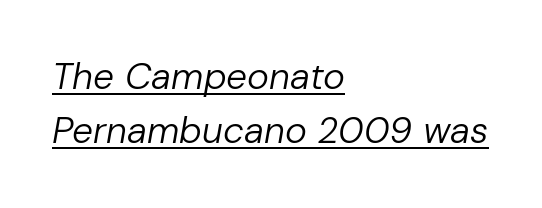
Tall strokes in this sample are angled rather than plumb. Think of a printed novel: that variable character pitch is what you see here. The tracking reads as untouched default to a designer's eye. The string is rendered with underlining switched on. Whoever set this chose a conventional vertical rhythm.
